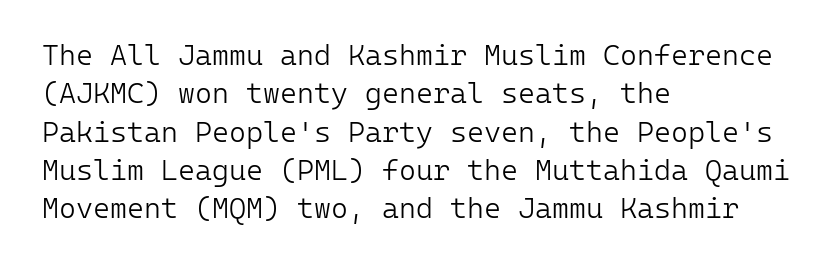
The image shows 29 px light sans-serif type, upright, monospaced; set left-aligned, normal line spacing (1.32x), normal letter spacing, not underlined; low stroke contrast and a medium x-height.
